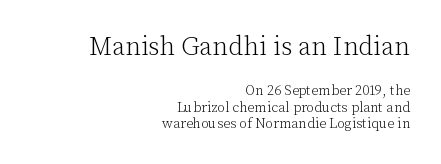
Q: Is the text bold? A: No.
Q: Is the text italic (slanted)? A: No, it is upright.
Q: Is the text underlined? A: No.
Q: How is the paragraph aligned? A: Right-aligned.
Q: Is the spacing between letters normal or unusually wide? A: Normal.
Q: Which block of text is set in a larger size, the first (top) or the second (bottom)? A: The first (top) one.
